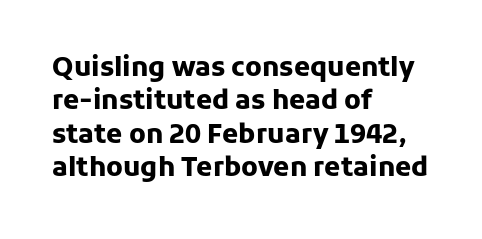
{"italic": "no", "bold": "yes", "underline": "no", "align": "left", "line_spacing": "normal", "line_spacing_ratio": 1.28, "letter_spacing": "normal", "letter_spacing_em": 0.0, "glyph_px": 26}
